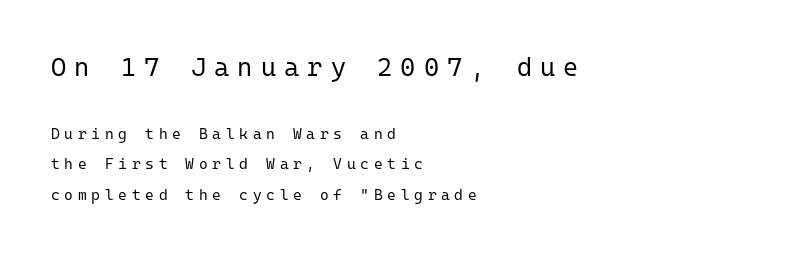
{"italic": "no", "bold": "no", "underline": "no", "align": "left", "line_spacing": "loose", "line_spacing_ratio": 2.04, "letter_spacing": "wide", "letter_spacing_em": 0.31, "larger_block": "first", "size_ratio": 1.73, "glyph_px": 26}
